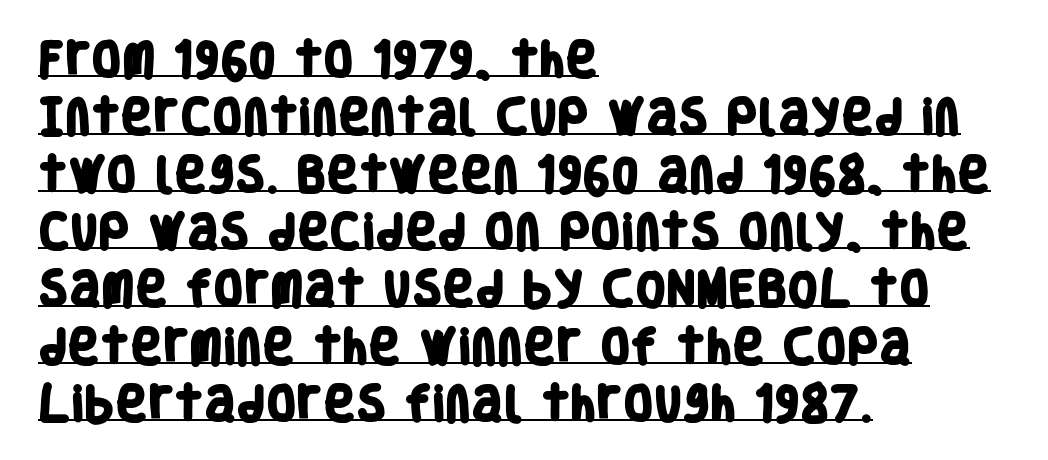
Is this a sans? Yes — the strokes have no serifs. These characters rest on top of a visible drawn line. Do the characters align in a grid? No, the font is proportional. Compared with a centered layout, this one pins lines to the left instead. Caption: standard tracking, unaltered.
